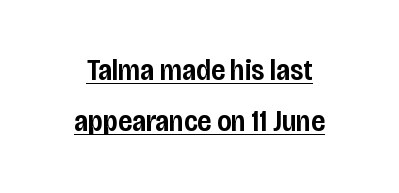
Q: Is the text bold? A: Semi-bold.
Q: Is the text italic (slanted)? A: No, it is upright.
Q: Is the typeface a serif or a sans-serif typeface? A: Sans-serif.
Q: Is the text underlined? A: Yes.
Q: How is the paragraph aligned? A: Centered.
Q: Is the spacing between letters normal or unusually wide? A: Normal.
Q: Width (condensed, normal, or wide)? A: Condensed.
Q: Stroke contrast? A: Low.
Q: x-height? A: Large.
Q: Monospaced? A: No.
